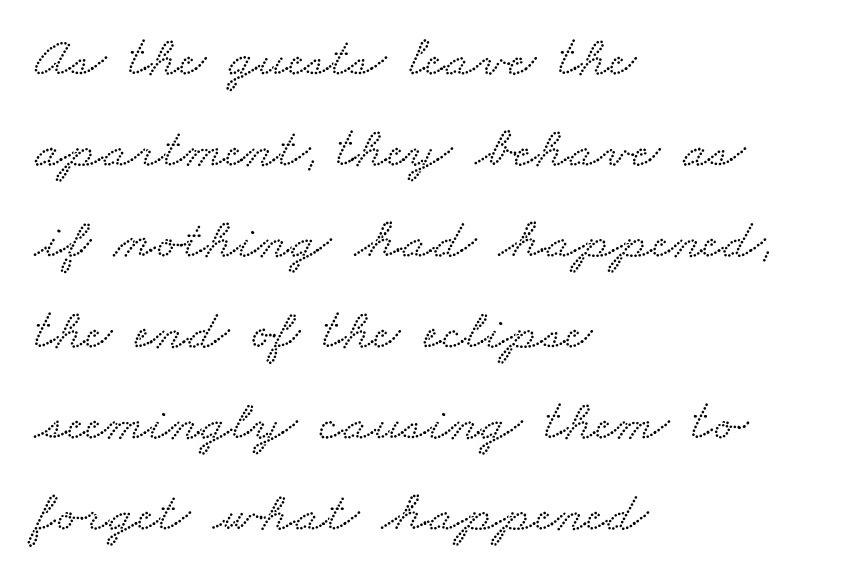
The image shows 58 px wide serif type; set left-aligned, normal line spacing (1.57x), normal letter spacing, not underlined; low stroke contrast and a small x-height.
